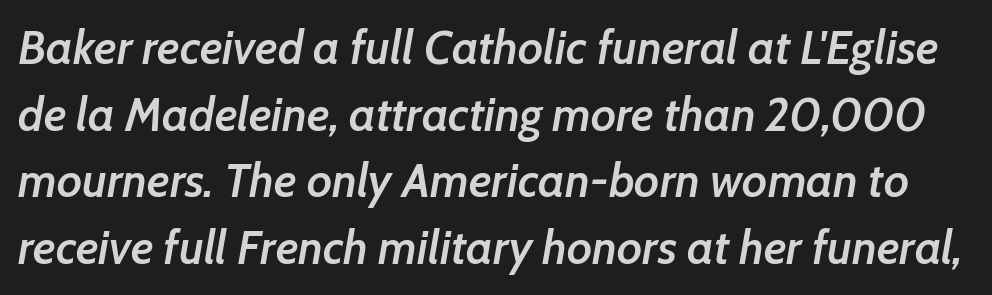
Q: Is the text bold? A: Semi-bold.
Q: Is the text italic (slanted)? A: Yes, it leans right by about 7 degrees.
Q: Is the text underlined? A: No.
Q: Is the spacing between letters normal or unusually wide? A: Normal.
Q: Is the spacing between lines tight, normal or loose? A: Normal.
Q: Width (condensed, normal, or wide)? A: Normal.
Q: Stroke contrast? A: Low.
Q: x-height? A: Medium.
Q: Monospaced? A: No.
